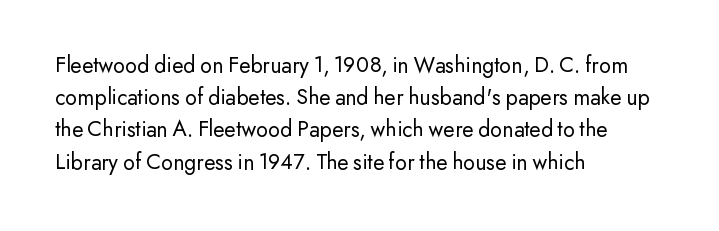
Regarding leading, the lines here are spaced in the standard way. The setting favours the left margin, as ordinary paragraphs usually do. The typeface has the unassuming heft of standard copy or less. The tracking reads as untouched default to a designer's eye. Type without underlining. Vertical strokes here are truly vertical.
